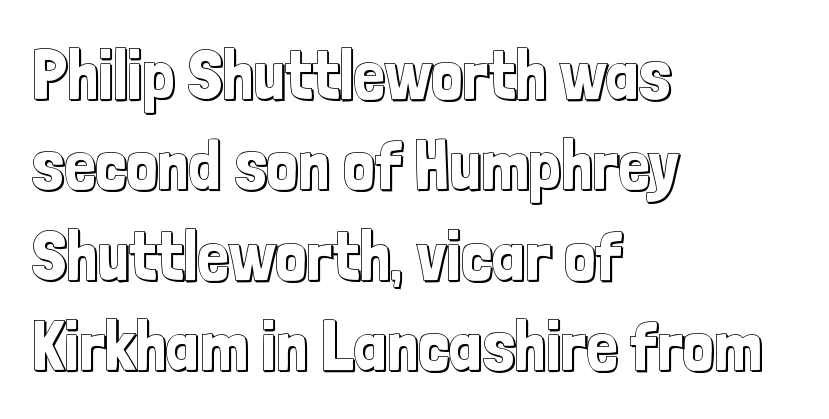
Q: Is the text italic (slanted)? A: No, it is upright.
Q: Is the text underlined? A: No.
Q: How is the paragraph aligned? A: Left-aligned.
Q: Is the spacing between letters normal or unusually wide? A: Normal.
Q: Is the spacing between lines tight, normal or loose? A: Normal.
Q: Width (condensed, normal, or wide)? A: Condensed.
Q: x-height? A: Medium.
Q: Monospaced? A: No.
